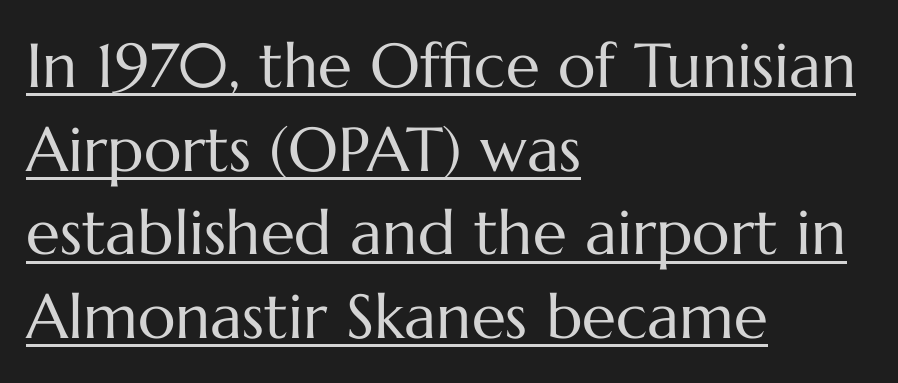
What's the leading like? Ordinary, nothing unusual. This rendering leaves character spacing at its baseline value. Is there an underline? Yes — a line sits under the letters. Counters stay open thanks to moderate or lighter strokes. Is the block centered? No — it sits flush against the left margin.
